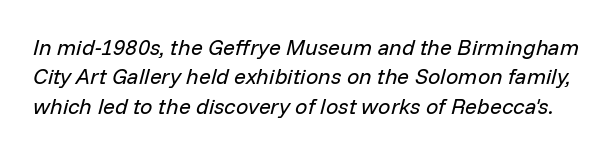
{"italic": "yes", "lean": "right", "slant_degrees": 14, "bold": "no", "underline": "no", "line_spacing": "normal", "line_spacing_ratio": 1.34, "letter_spacing": "normal", "letter_spacing_em": 0.0, "glyph_px": 22}
